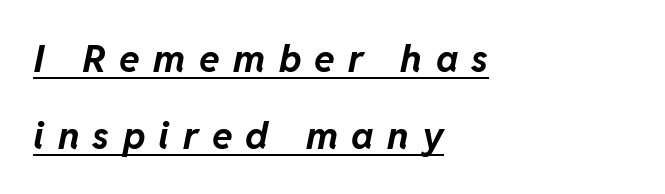
{"italic": "yes", "lean": "right", "slant_degrees": 11, "bold": "yes", "weight": "bold", "width": "normal", "stroke_contrast": "low", "x_height": "medium", "monospaced": "no", "underline": "yes", "align": "left", "line_spacing": "loose", "line_spacing_ratio": 2.03, "letter_spacing": "wide", "letter_spacing_em": 0.35, "glyph_px": 38}
